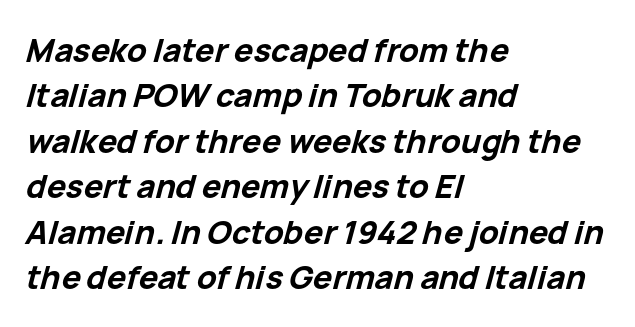
The image shows 32 px bold type, italic (leaning right); set left-aligned, normal line spacing (1.42x), normal letter spacing, not underlined; low stroke contrast and a medium x-height.
